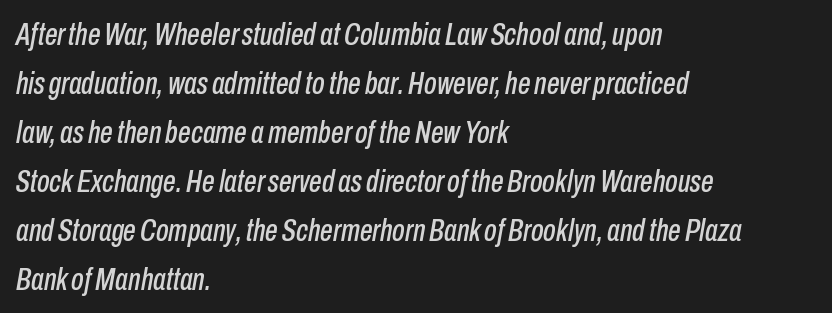
{"italic": "yes", "lean": "right", "slant_degrees": 10, "width": "condensed", "stroke_contrast": "low", "x_height": "medium", "monospaced": "no", "underline": "no", "align": "left", "line_spacing": "normal", "line_spacing_ratio": 1.53, "letter_spacing": "normal", "letter_spacing_em": 0.0, "glyph_px": 32}
